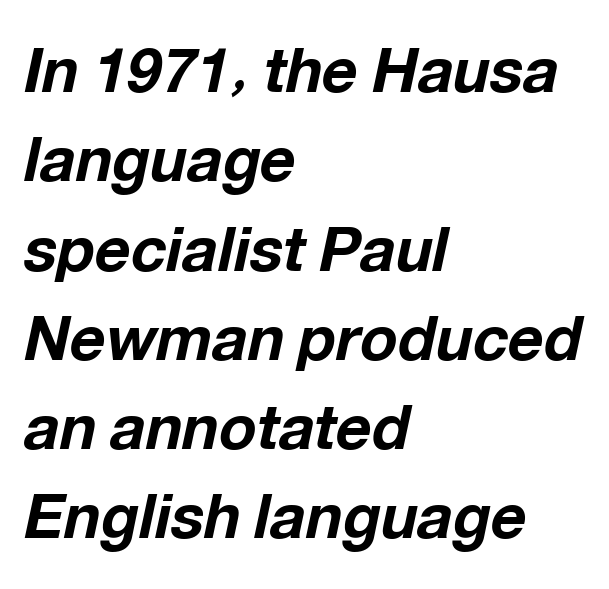
Q: Is the text bold? A: Yes.
Q: Is the text italic (slanted)? A: Yes, it leans right by about 12 degrees.
Q: Is the text underlined? A: No.
Q: How is the paragraph aligned? A: Left-aligned.
Q: Is the spacing between letters normal or unusually wide? A: Normal.
Q: Is the spacing between lines tight, normal or loose? A: Normal.
Q: Width (condensed, normal, or wide)? A: Normal.
Q: Stroke contrast? A: Low.
Q: x-height? A: Medium.
Q: Monospaced? A: No.
